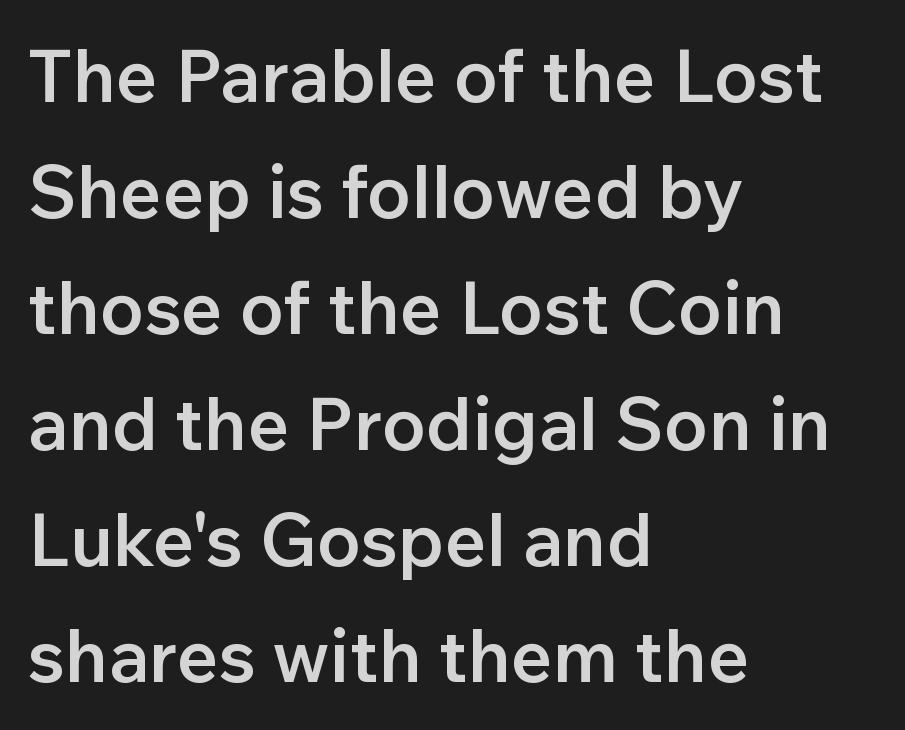
The image shows 73 px semibold sans-serif type, upright; set left-aligned, normal line spacing (1.59x), normal letter spacing, not underlined; low stroke contrast and a medium x-height.
